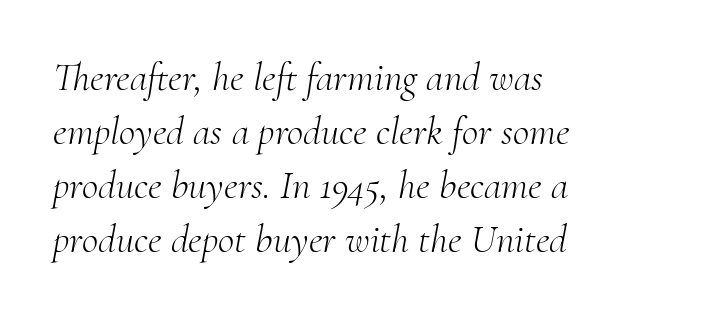
The image shows 40 px light serif type, italic (leaning right); set left-aligned, normal line spacing (1.35x), normal letter spacing, not underlined; medium stroke contrast and a small x-height.
